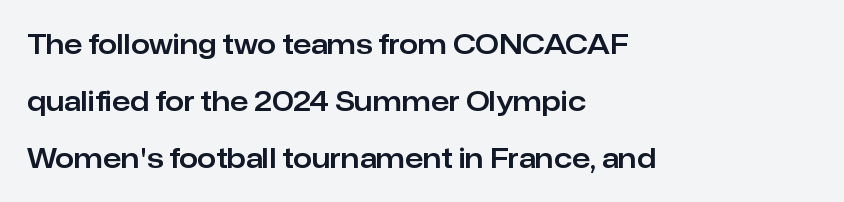
The image shows 27 px text type, upright; set left-aligned, loose line spacing (2.11x), normal letter spacing, not underlined.
